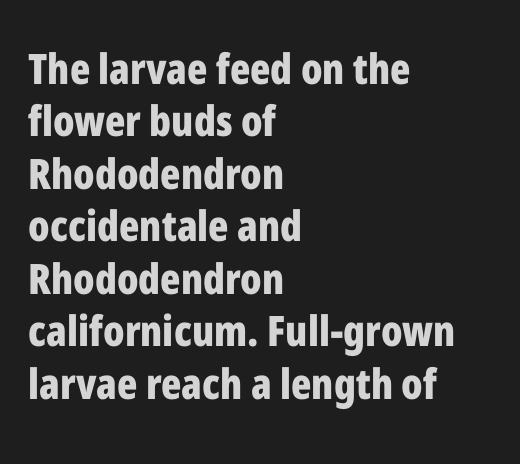
The paragraph shown leans on its left margin. Every letter is thick-stroked: bold, no question. The lettering holds an erect, upright posture throughout. The face used here is proportionally spaced, like ordinary book or web type. Characters follow at the spacing the type designer built in.
